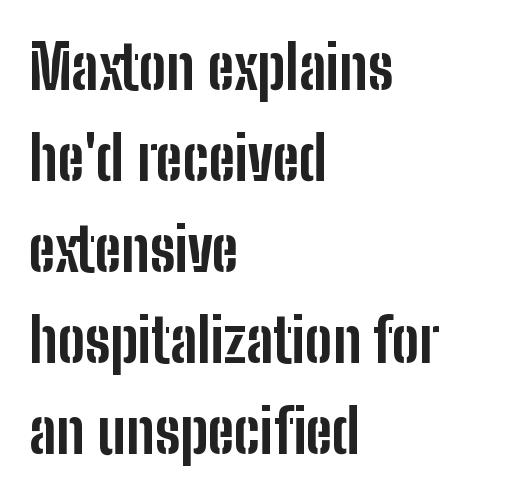
This sample uses an upright cut, with every glyph sitting square on the baseline. Clear beneath every line of the passage. There is no visible air inserted between adjacent glyphs. Chunky letters — that's bold for sure. A typesetter would call this proportional, since set widths differ per character. The setting favours the left margin, as ordinary paragraphs usually do.
